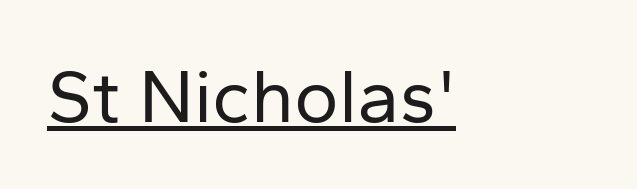
The image shows 76 px regular-weight sans-serif type, upright; set normal letter spacing, underlined; low stroke contrast and a medium x-height.
